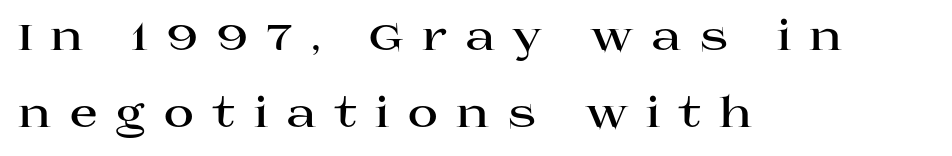
I'd call this a serif setting — the letters wear small feet. The face used here is proportionally spaced, like ordinary book or web type. Observe the wide spacing: letters keep a clear distance from each other. As a designer I'd log this as weight 700, bold. The rendering anchors every line to the left-hand side.
